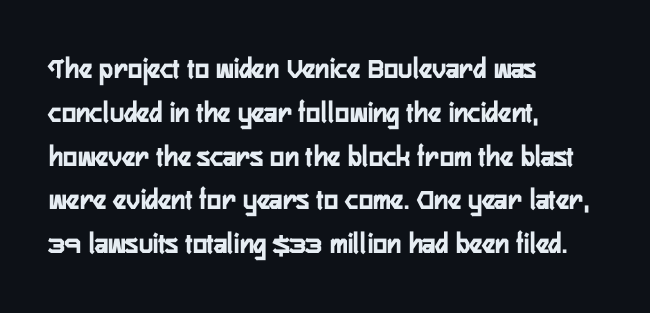
Is this a sans? Yes — the strokes have no serifs. The words here are not underlined. A typesetter would call this leading conventional body-copy spacing. This is roman type, the default non-slanted kind.
